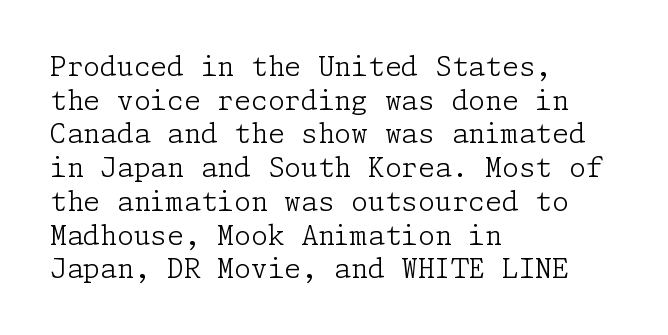
{"italic": "no", "bold": "no", "underline": "no", "align": "left", "line_spacing": "normal", "line_spacing_ratio": 1.25, "letter_spacing": "normal", "letter_spacing_em": 0.0, "glyph_px": 27}
